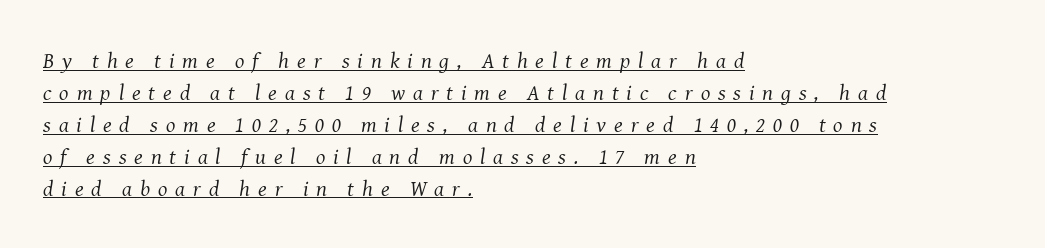
Q: Is the text bold? A: No.
Q: Is the text italic (slanted)? A: Yes, it leans right by about 8 degrees.
Q: Is the text underlined? A: Yes.
Q: How is the paragraph aligned? A: Left-aligned.
Q: Is the spacing between letters normal or unusually wide? A: Unusually wide.
Q: Is the spacing between lines tight, normal or loose? A: Normal.
